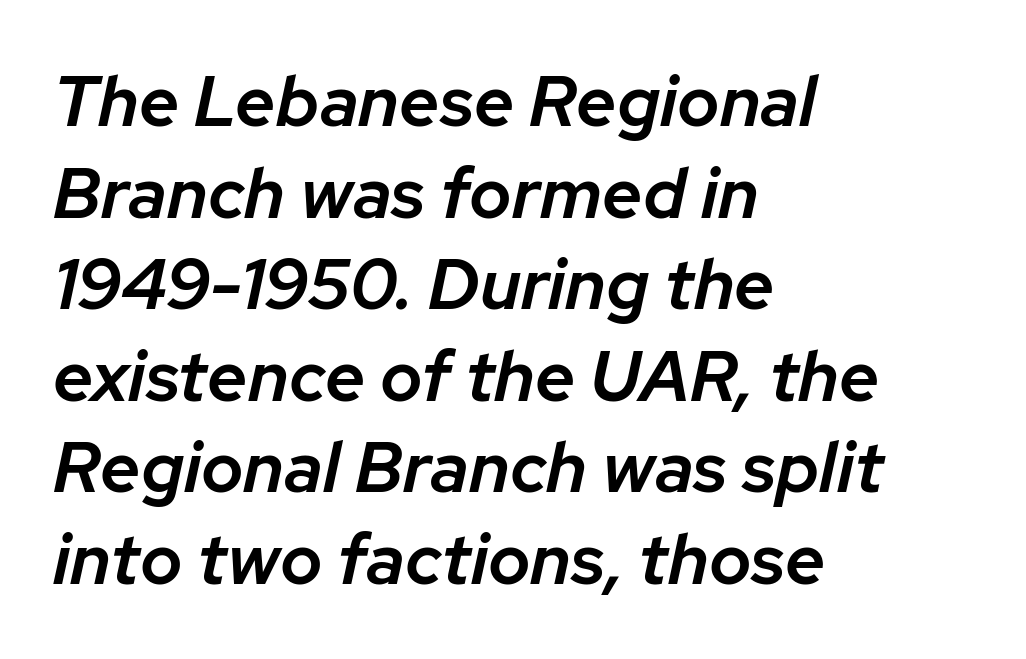
{"italic": "yes", "lean": "right", "slant_degrees": 12, "bold": "semi", "weight": "semibold", "width": "normal", "stroke_contrast": "low", "x_height": "medium", "monospaced": "no", "underline": "no", "align": "left", "line_spacing": "normal", "line_spacing_ratio": 1.29, "letter_spacing": "normal", "letter_spacing_em": 0.0, "glyph_px": 71}
